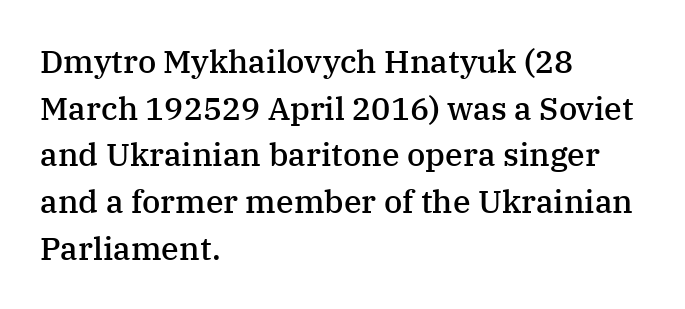
Q: Is the text bold? A: Semi-bold.
Q: Is the text italic (slanted)? A: No, it is upright.
Q: Is the typeface a serif or a sans-serif typeface? A: Serif.
Q: Is the text underlined? A: No.
Q: How is the paragraph aligned? A: Left-aligned.
Q: Is the spacing between letters normal or unusually wide? A: Normal.
Q: Is the spacing between lines tight, normal or loose? A: Normal.
Q: Width (condensed, normal, or wide)? A: Normal.
Q: Stroke contrast? A: Medium.
Q: x-height? A: Medium.
Q: Monospaced? A: No.
